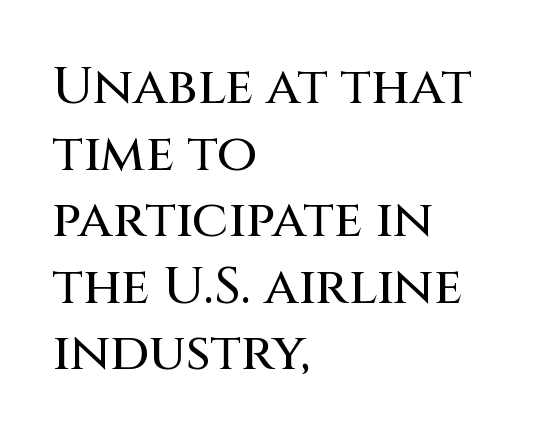
The image shows 52 px sans-serif type, upright; set left-aligned, normal line spacing (1.28x), normal letter spacing, not underlined; medium stroke contrast and a large x-height.
